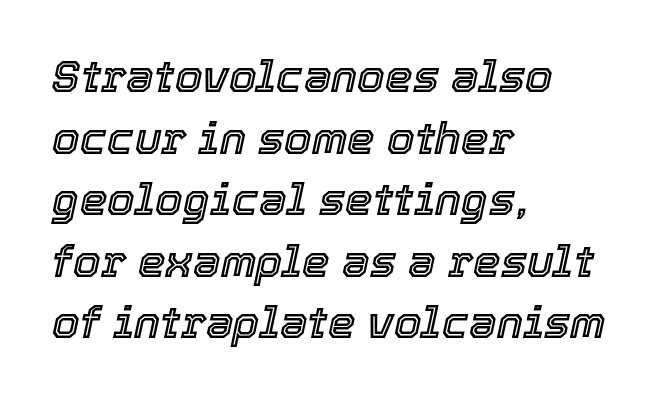
Q: Is the text italic (slanted)? A: Yes, it leans right by about 12 degrees.
Q: Is the text underlined? A: No.
Q: How is the paragraph aligned? A: Left-aligned.
Q: Is the spacing between letters normal or unusually wide? A: Normal.
Q: Is the spacing between lines tight, normal or loose? A: Normal.
Q: Width (condensed, normal, or wide)? A: Normal.
Q: x-height? A: Medium.
Q: Monospaced? A: No.
